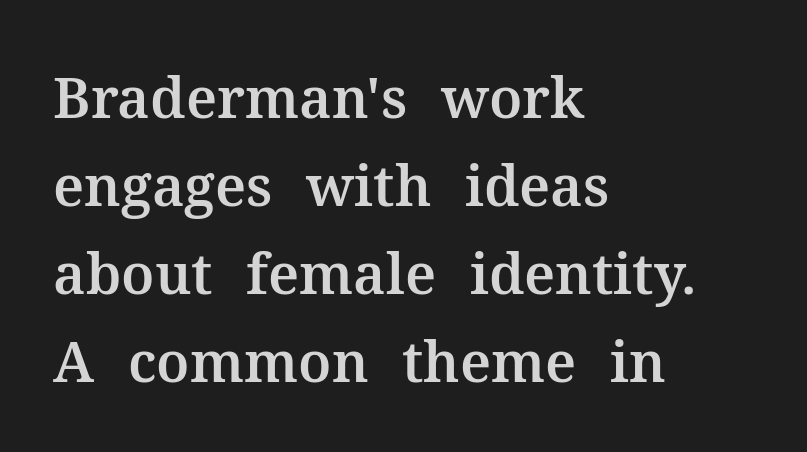
The image shows 56 px serif type, upright; set left-aligned, normal line spacing (1.57x), normal letter spacing, not underlined; medium stroke contrast and a medium x-height.
